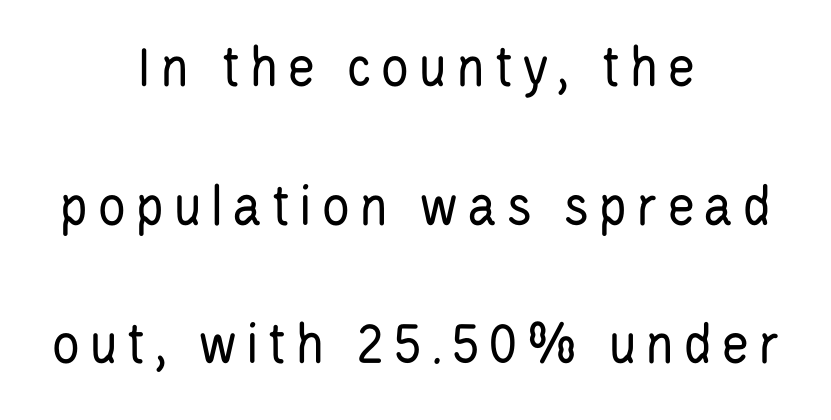
{"serif": "no", "italic": "no", "bold": "no", "weight": "regular", "width": "condensed", "stroke_contrast": "low", "x_height": "large", "monospaced": "no", "underline": "no", "align": "center", "line_spacing": "loose", "line_spacing_ratio": 2.31, "glyph_px": 60}
